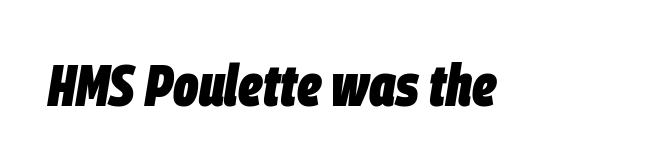
Q: Is the text bold? A: Yes.
Q: Is the text italic (slanted)? A: Yes, it leans right by about 9 degrees.
Q: Is the text underlined? A: No.
Q: Is the spacing between letters normal or unusually wide? A: Normal.
Q: Width (condensed, normal, or wide)? A: Condensed.
Q: Stroke contrast? A: Low.
Q: x-height? A: Large.
Q: Monospaced? A: No.
